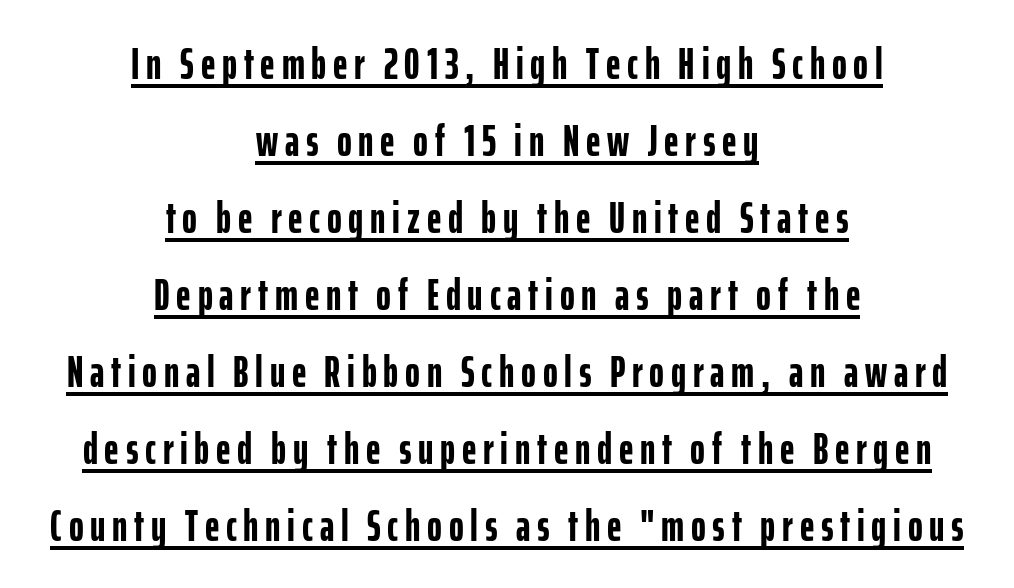
The image shows 45 px semibold, condensed sans-serif type, upright; set centered, line spacing 1.71x, underlined; low stroke contrast and a medium x-height.
